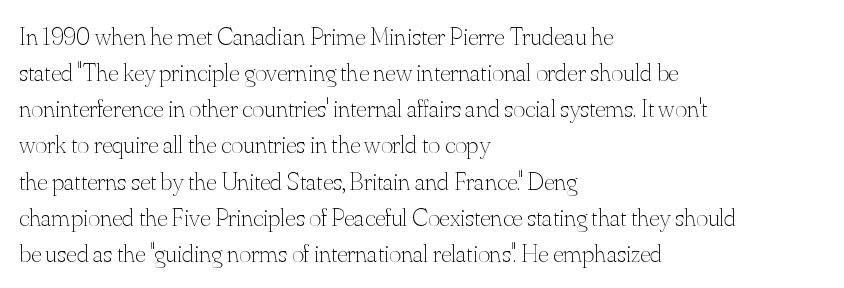
Q: Is the text bold? A: No.
Q: Is the text italic (slanted)? A: No, it is upright.
Q: Is the text underlined? A: No.
Q: How is the paragraph aligned? A: Left-aligned.
Q: Is the spacing between letters normal or unusually wide? A: Normal.
Q: Is the spacing between lines tight, normal or loose? A: Normal.
